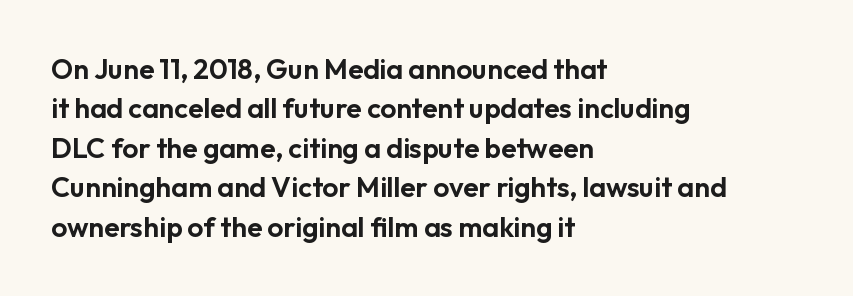
The image shows 28 px sans-serif type, upright; set left-aligned, normal line spacing (1.41x), normal letter spacing, not underlined; low stroke contrast and a medium x-height.
